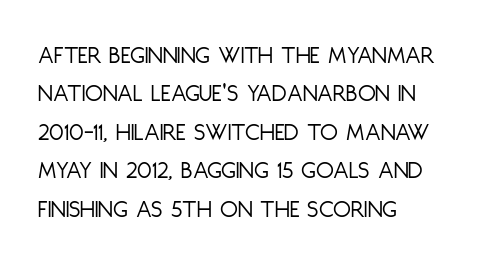
Leftover space on each line is placed entirely after the last word. The font sits on the lighter half of the weight spectrum, regular included. Here the glyphs are tracked normally, forming tight word shapes. Evenly set lines give the paragraph a standard silhouette. The area under the type is left untouched. The letters stand upright; this is a roman face.
